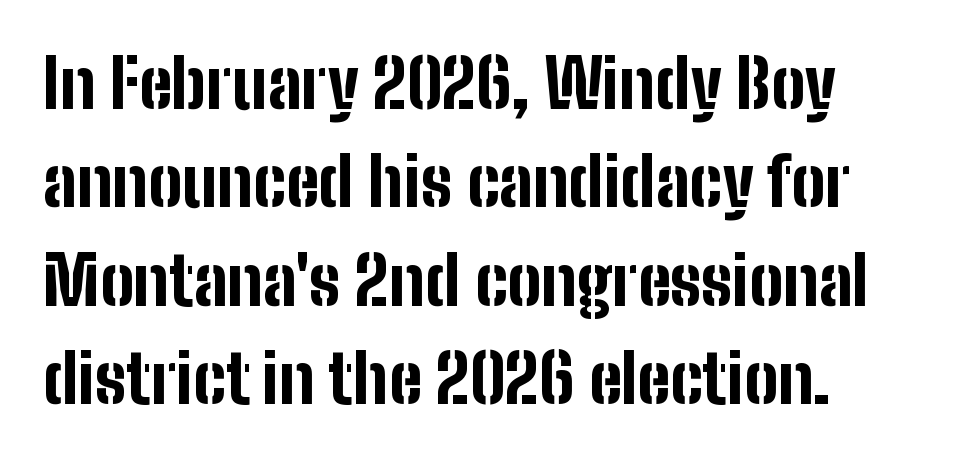
Heavy-handed strokes throughout: this text is bold. These lines stack with their left ends in a neat column. Every stem runs plumb, perpendicular to the baseline. Words float on clear page, feet unadorned. Proportional: the letters do not fall into vertical columns.
